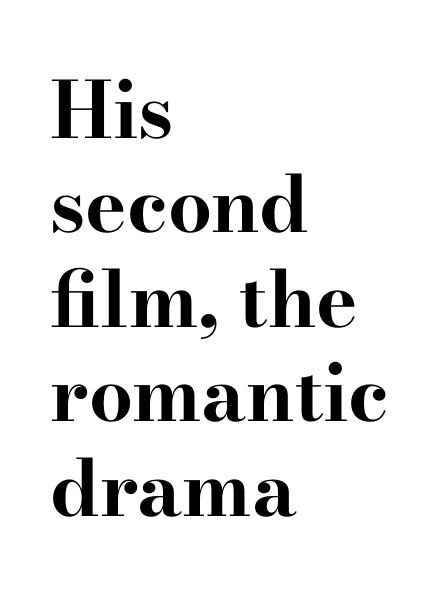
The image shows 78 px bold, wide serif type, upright; set left-aligned, line spacing 1.21x, normal letter spacing, not underlined; high stroke contrast and a small x-height.
